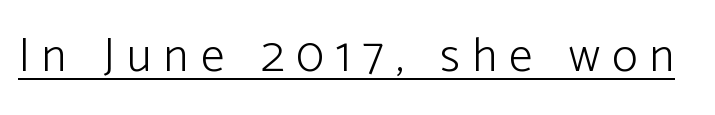
This is sans-serif lettering, the kind often seen on screens and signage. The weight would be labelled regular, book, light, or lighter still. Here the designer chose a conventional face with non-uniform glyph widths. The string is rendered with underlining switched on.
